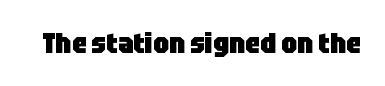
Q: Is the text bold? A: Yes.
Q: Is the text italic (slanted)? A: No, it is upright.
Q: Is the typeface a serif or a sans-serif typeface? A: Sans-serif.
Q: Is the text underlined? A: No.
Q: Is the spacing between letters normal or unusually wide? A: Normal.
Q: Width (condensed, normal, or wide)? A: Condensed.
Q: Stroke contrast? A: Low.
Q: x-height? A: Large.
Q: Monospaced? A: No.
